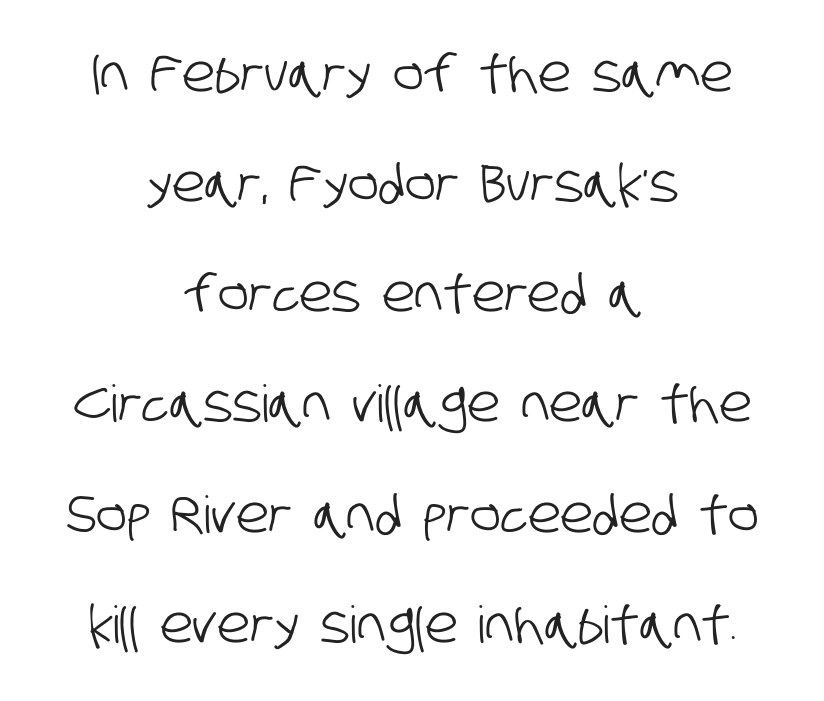
These lines are composed in type without serifs. One-word summary of the alignment: center. Line spacing here is loose. The foot of each line stays bare and open. Glyph-to-glyph distance matches everyday printed text. Each letter keeps its own natural width here, so spacing adapts to shape.
